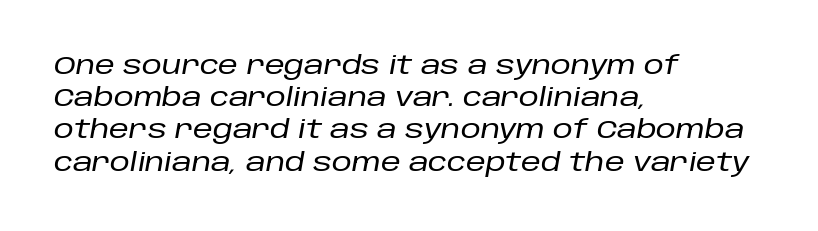
{"italic": "yes", "lean": "right", "slant_degrees": 10, "underline": "no", "align": "left", "line_spacing": "normal", "line_spacing_ratio": 1.29, "letter_spacing": "normal", "letter_spacing_em": 0.0, "glyph_px": 25}
